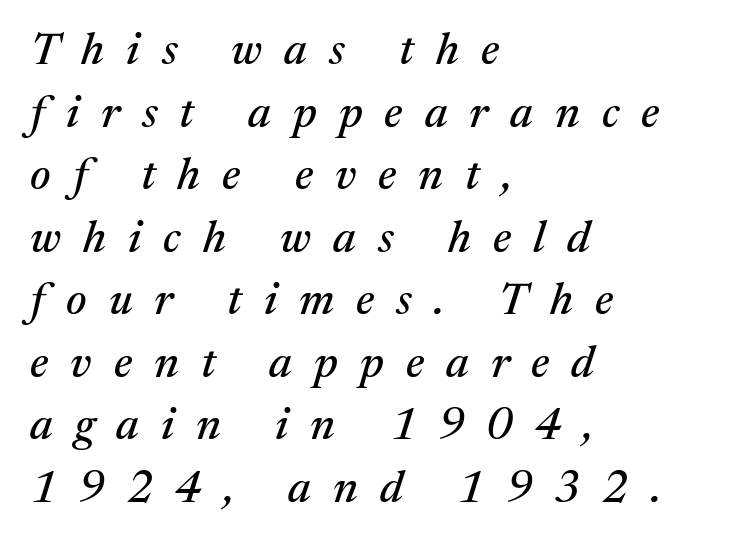
You could not count columns in this text — the font is proportionally spaced. Display-style spreading of the glyphs; the letterfit is very open. To sum up the face: it has serifs. The space between consecutive lines is moderate.
